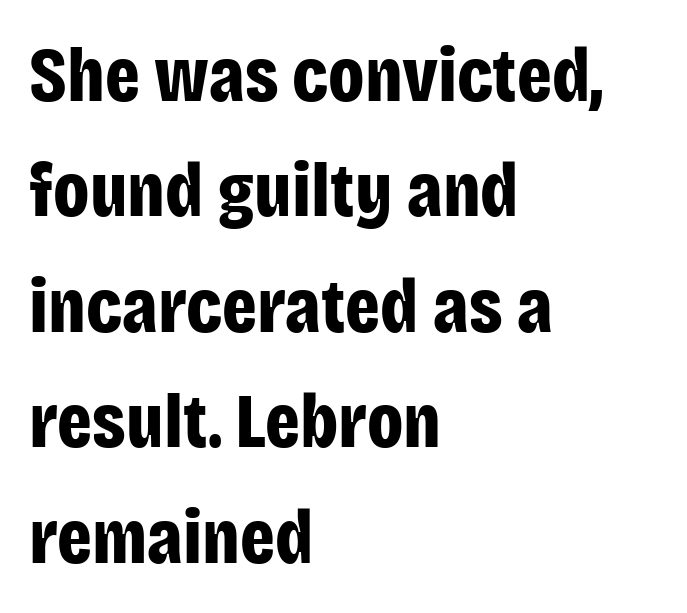
{"serif": "no", "italic": "no", "bold": "yes", "weight": "bold", "width": "condensed", "stroke_contrast": "low", "x_height": "large", "monospaced": "no", "underline": "no", "align": "left", "line_spacing": "normal", "line_spacing_ratio": 1.5, "letter_spacing": "normal", "letter_spacing_em": 0.0, "glyph_px": 77}
